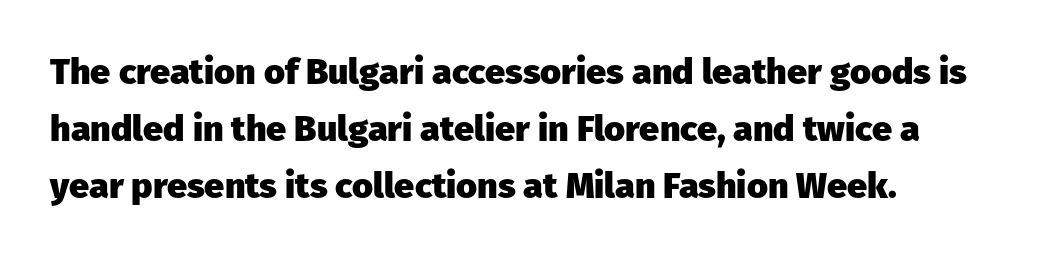
The image shows 36 px heavy sans-serif type, upright; set left-aligned, normal line spacing (1.58x), normal letter spacing, not underlined; low stroke contrast and a medium x-height.
